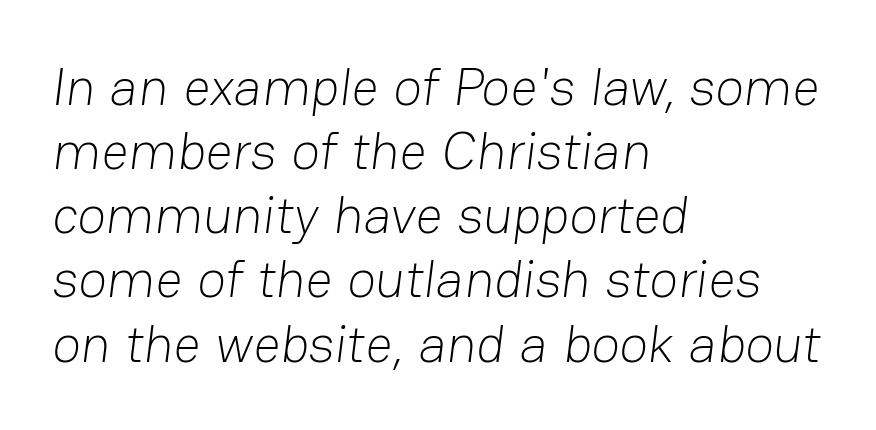
Q: Is the text bold? A: No.
Q: Is the typeface a serif or a sans-serif typeface? A: Sans-serif.
Q: Is the text underlined? A: No.
Q: How is the paragraph aligned? A: Left-aligned.
Q: Is the spacing between letters normal or unusually wide? A: Normal.
Q: Width (condensed, normal, or wide)? A: Normal.
Q: Stroke contrast? A: Low.
Q: x-height? A: Medium.
Q: Monospaced? A: No.
